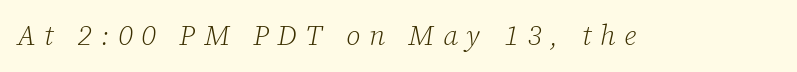
{"serif": "yes", "italic": "yes", "lean": "right", "slant_degrees": 12, "bold": "no", "weight": "light", "width": "normal", "stroke_contrast": "low", "x_height": "medium", "monospaced": "no", "underline": "no", "letter_spacing": "wide", "letter_spacing_em": 0.31, "glyph_px": 28}
